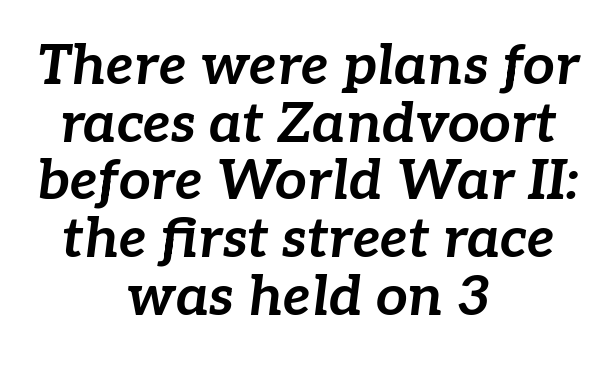
Q: Is the text bold? A: Yes.
Q: Is the text italic (slanted)? A: Yes, it leans right by about 7 degrees.
Q: Is the text underlined? A: No.
Q: How is the paragraph aligned? A: Centered.
Q: Is the spacing between letters normal or unusually wide? A: Normal.
Q: Is the spacing between lines tight, normal or loose? A: Tight.
Q: Width (condensed, normal, or wide)? A: Normal.
Q: Stroke contrast? A: Low.
Q: x-height? A: Medium.
Q: Monospaced? A: No.
